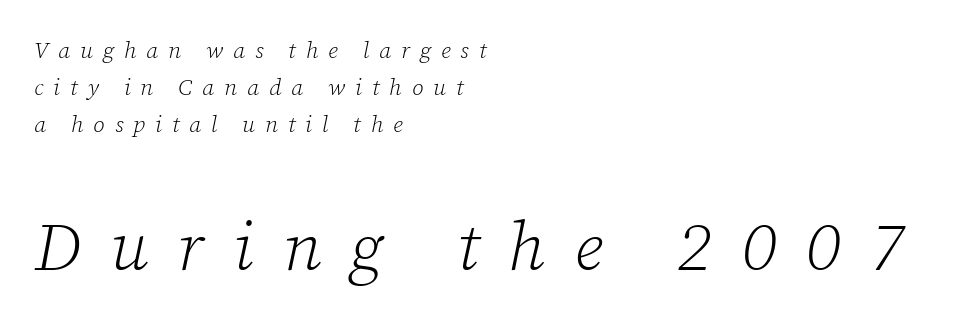
{"serif": "yes", "italic": "yes", "lean": "right", "slant_degrees": 12, "bold": "no", "weight": "light", "width": "normal", "stroke_contrast": "low", "x_height": "medium", "monospaced": "no", "underline": "no", "align": "left", "line_spacing": "normal", "line_spacing_ratio": 1.6, "letter_spacing": "wide", "letter_spacing_em": 0.43, "larger_block": "second", "size_ratio": 2.96, "glyph_px": 68}
